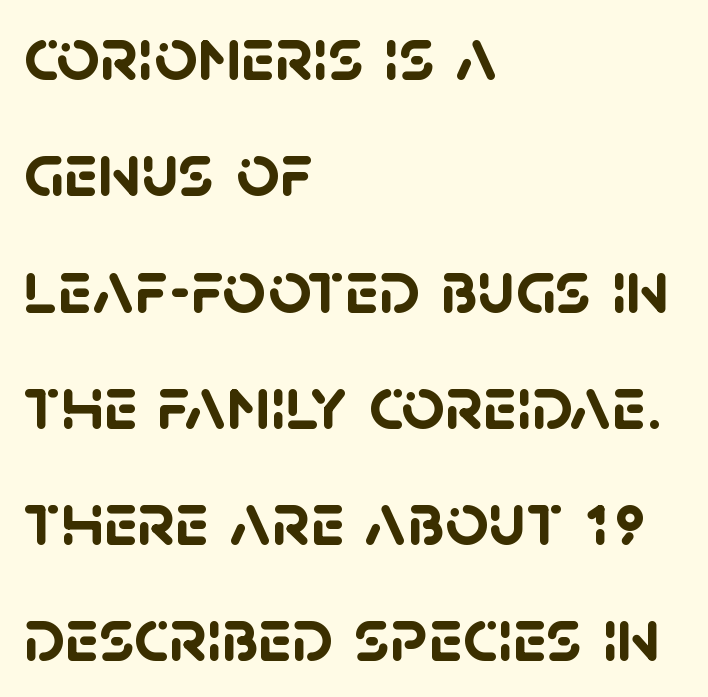
Short and long lines alike share a common starting point at left. Spacing between characters is what you'd get straight out of the box. Honestly, there is no underline to notice here at all. Thick stems and heavy bowls — unmistakably bold.
